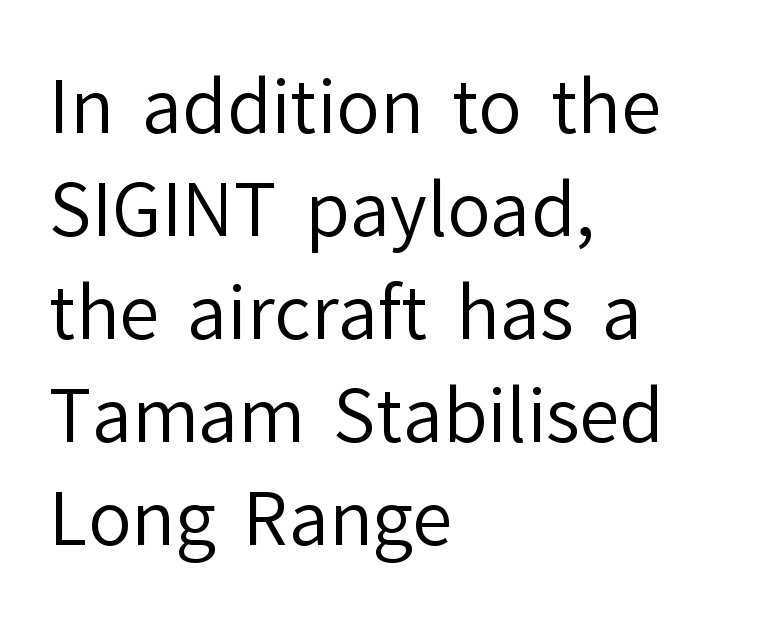
{"serif": "no", "italic": "no", "bold": "no", "weight": "regular", "width": "normal", "stroke_contrast": "low", "x_height": "medium", "monospaced": "no", "underline": "no", "align": "left", "line_spacing": "normal", "line_spacing_ratio": 1.43, "letter_spacing": "normal", "letter_spacing_em": 0.0, "glyph_px": 72}
